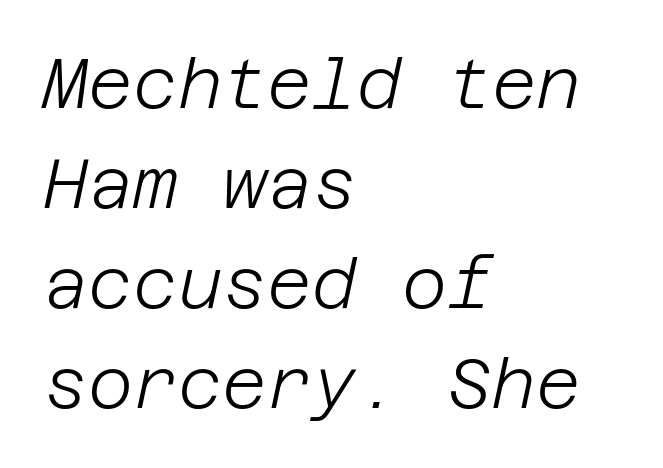
This is oblique type, the kind used for emphasis or titles. There is no visible air inserted between adjacent glyphs. Leading matches the norm, producing a regular column. Is the type heavy? It reads as light-to-regular instead. Beneath every word, the page is bare. Casual observation: everything's shoved over to the left.
